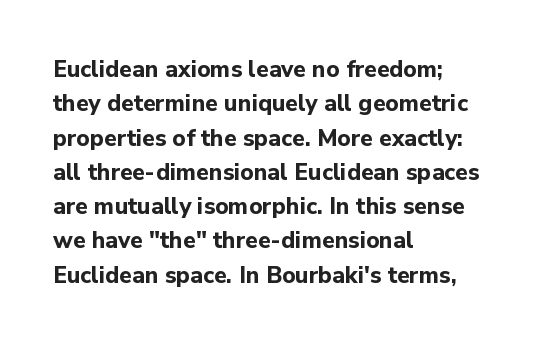
The space directly below the letters is spotless. Interline gaps are of average width in this sample. Ascenders rise straight up at ninety degrees. The rendering anchors every line to the left-hand side. The horizontal fit of the characters is conventional and even. The sample has been set heavy, in full bold.
